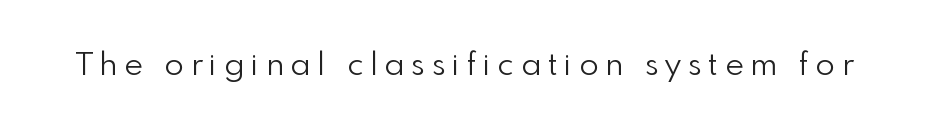
Think of a printed novel: that variable character pitch is what you see here. Each letter's strokes conclude bluntly, with no projecting serifs. The letterforms stand isolated, each surrounded by extra space. The font's upright variant was chosen for this text. Nothing heavy about these letters — not bold at all.
